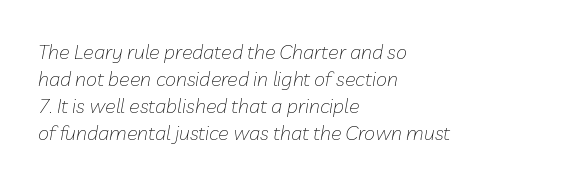
The rendering anchors every line to the left-hand side. This is not heavy type; no bold has been used. Is the type slanted? Yes — the strokes lean at a clear angle. Nobody touched the tracking dial on this one. The passage shown is not underscored anywhere.
